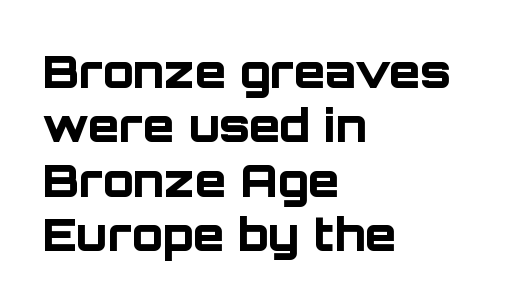
The image shows 45 px bold sans-serif type, upright; set left-aligned, line spacing 1.21x, normal letter spacing, not underlined; low stroke contrast and a large x-height.
